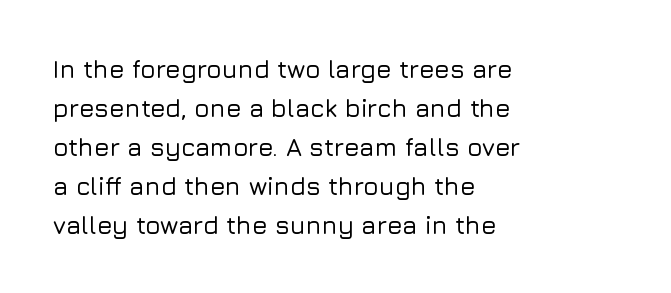
Q: Is the text italic (slanted)? A: No, it is upright.
Q: Is the text underlined? A: No.
Q: How is the paragraph aligned? A: Left-aligned.
Q: Is the spacing between letters normal or unusually wide? A: Normal.
Q: Is the spacing between lines tight, normal or loose? A: Normal.
